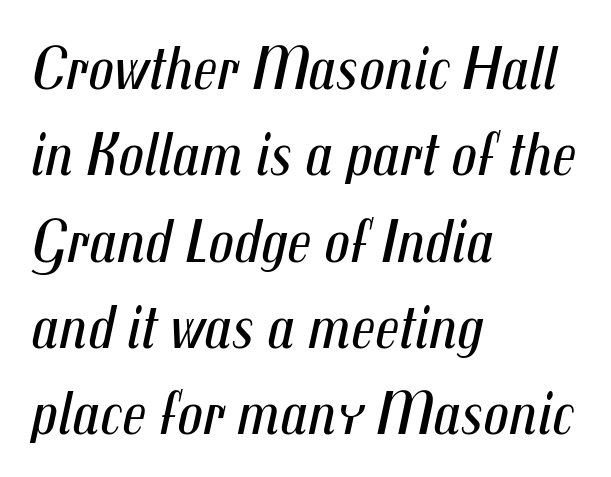
Q: Is the text bold? A: No.
Q: Is the text italic (slanted)? A: Yes, it leans right by about 12 degrees.
Q: Is the text underlined? A: No.
Q: How is the paragraph aligned? A: Left-aligned.
Q: Is the spacing between letters normal or unusually wide? A: Normal.
Q: Is the spacing between lines tight, normal or loose? A: Normal.
Q: Width (condensed, normal, or wide)? A: Condensed.
Q: Stroke contrast? A: Medium.
Q: x-height? A: Medium.
Q: Monospaced? A: No.
